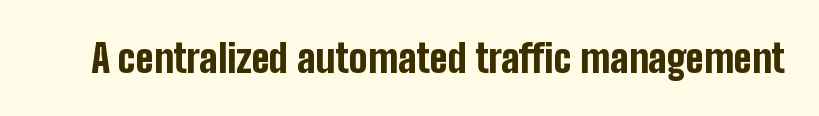
{"serif": "no", "italic": "no", "bold": "yes", "weight": "bold", "width": "condensed", "stroke_contrast": "low", "x_height": "medium", "monospaced": "no", "underline": "no", "letter_spacing": "normal", "letter_spacing_em": 0.0, "glyph_px": 39}
